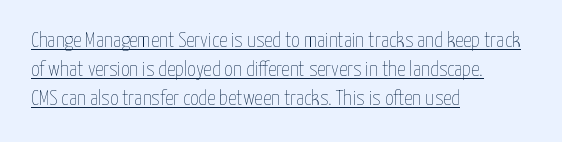
{"italic": "no", "bold": "no", "underline": "yes", "align": "left", "line_spacing": "normal", "line_spacing_ratio": 1.39, "letter_spacing": "normal", "letter_spacing_em": 0.0, "glyph_px": 21}
